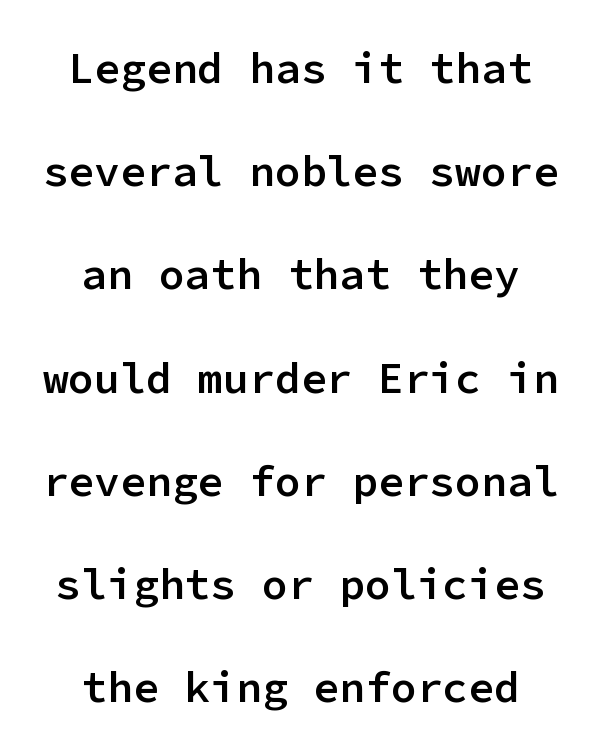
Q: Is the text bold? A: Semi-bold.
Q: Is the text italic (slanted)? A: No, it is upright.
Q: Is the typeface a serif or a sans-serif typeface? A: Sans-serif.
Q: Is the text underlined? A: No.
Q: How is the paragraph aligned? A: Centered.
Q: Is the spacing between letters normal or unusually wide? A: Normal.
Q: Is the spacing between lines tight, normal or loose? A: Loose.
Q: Width (condensed, normal, or wide)? A: Normal.
Q: Stroke contrast? A: Low.
Q: x-height? A: Medium.
Q: Monospaced? A: Yes.
